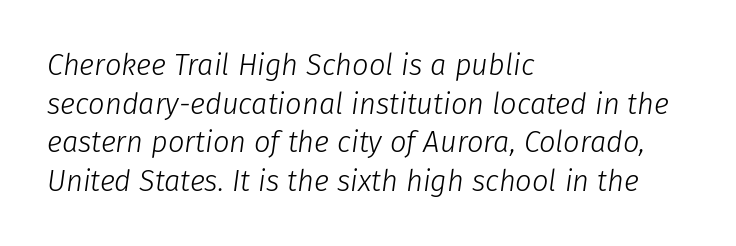
The image shows 29 px light type, italic (leaning right); set left-aligned, normal line spacing (1.33x), normal letter spacing, not underlined; low stroke contrast and a medium x-height.
